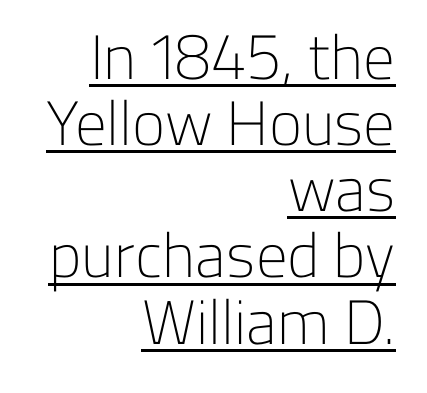
{"serif": "no", "italic": "no", "bold": "no", "weight": "light", "width": "normal", "stroke_contrast": "low", "x_height": "medium", "monospaced": "no", "underline": "yes", "align": "right", "line_spacing": "tight", "line_spacing_ratio": 1.05, "letter_spacing": "normal", "letter_spacing_em": 0.0, "glyph_px": 63}
